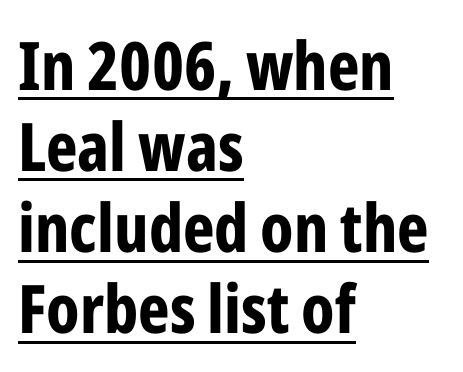
The image shows 67 px bold, condensed sans-serif type, upright; set left-aligned, line spacing 1.21x, normal letter spacing, underlined; low stroke contrast and a medium x-height.
